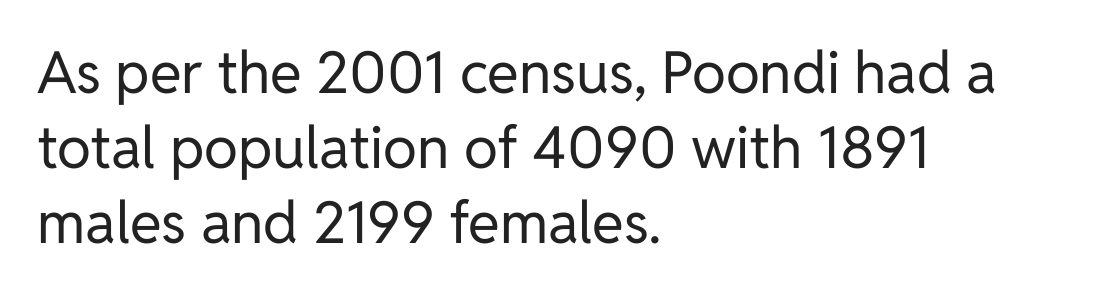
Here the glyphs are tracked normally, forming tight word shapes. The compositor pushed each line to the left boundary. To sum up the face: it is a sans, with no serifs. These lines were composed using upright roman letters.
